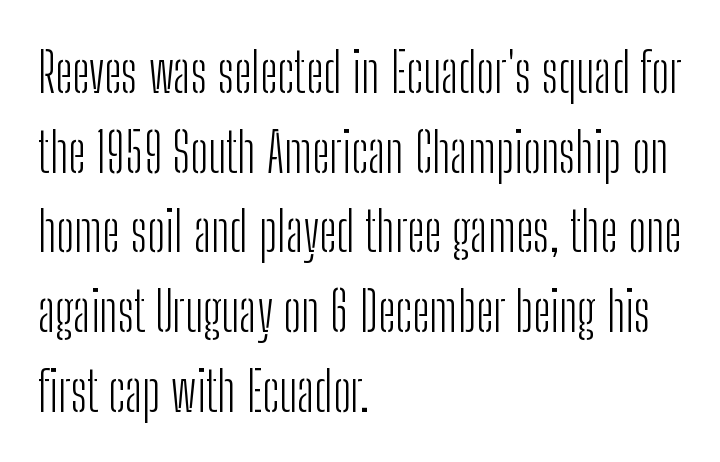
The image shows 55 px light, condensed sans-serif type, upright; set left-aligned, normal line spacing (1.45x), normal letter spacing, not underlined; low stroke contrast and a medium x-height.
